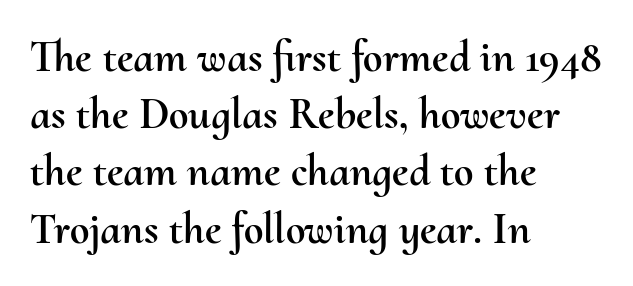
Q: Is the text italic (slanted)? A: No, it is upright.
Q: Is the text underlined? A: No.
Q: How is the paragraph aligned? A: Left-aligned.
Q: Is the spacing between letters normal or unusually wide? A: Normal.
Q: Is the spacing between lines tight, normal or loose? A: Normal.
Q: Width (condensed, normal, or wide)? A: Normal.
Q: Stroke contrast? A: Medium.
Q: x-height? A: Small.
Q: Monospaced? A: No.
